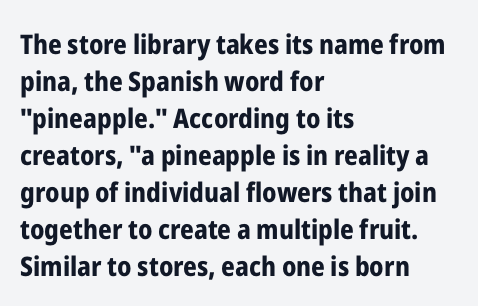
{"italic": "no", "bold": "yes", "underline": "no", "align": "left", "line_spacing": "normal", "line_spacing_ratio": 1.37, "letter_spacing": "normal", "letter_spacing_em": 0.0, "glyph_px": 27}
